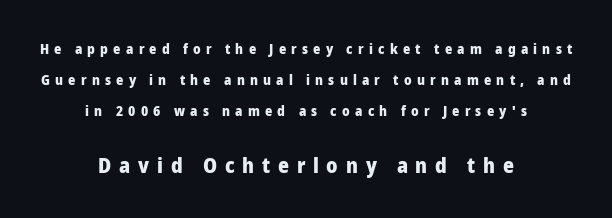
Typeset on center — no edge is straight. Notice the wide empty band between every row — that's loose leading. Note: smaller setting up top, larger setting below. The characters look thick and weighty, a clear bold.
